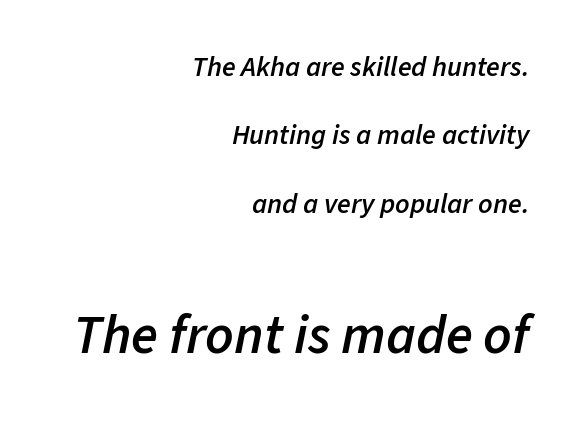
{"italic": "yes", "lean": "right", "slant_degrees": 11, "bold": "semi", "weight": "semibold", "width": "normal", "stroke_contrast": "low", "x_height": "medium", "monospaced": "no", "underline": "no", "align": "right", "line_spacing": "loose", "line_spacing_ratio": 2.44, "letter_spacing": "normal", "letter_spacing_em": 0.0, "larger_block": "second", "size_ratio": 1.96, "glyph_px": 55}
